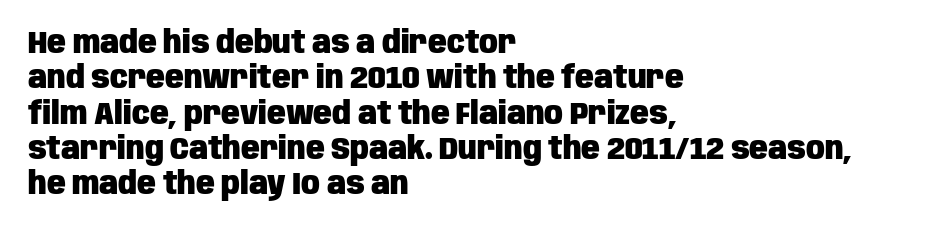
The image shows 31 px heavy, condensed sans-serif type, upright; set left-aligned, tight line spacing (1.14x), normal letter spacing, not underlined; low stroke contrast and a large x-height.
